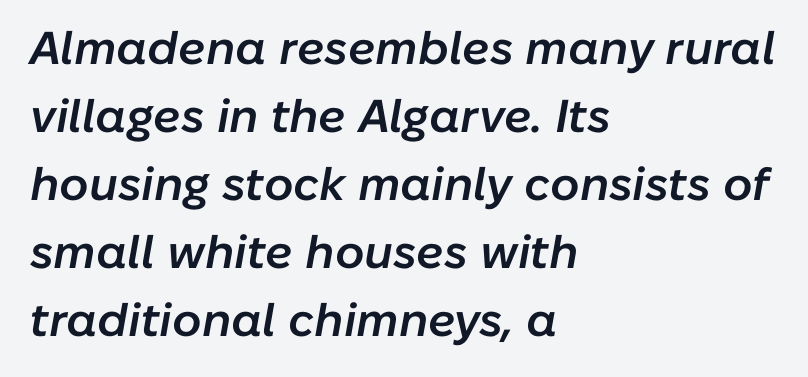
The image shows 46 px semibold type, italic (leaning right); set left-aligned, normal line spacing (1.48x), normal letter spacing, not underlined; low stroke contrast and a medium x-height.
